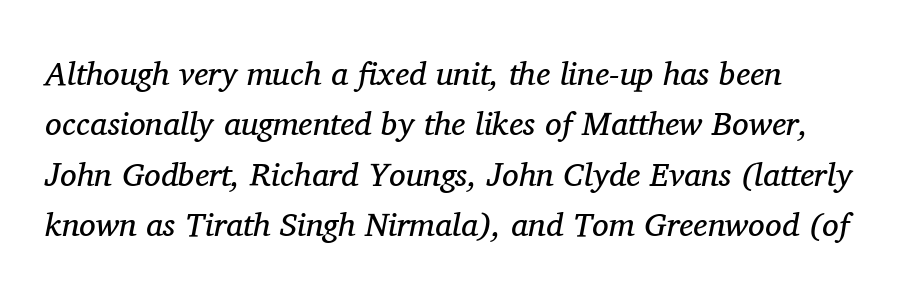
The image shows 33 px regular-weight serif type, italic (leaning right); set normal line spacing (1.53x), normal letter spacing, not underlined; medium stroke contrast and a medium x-height.
